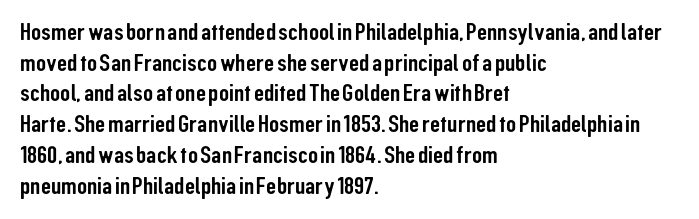
Which margin do the lines hug? The left one — the right edge is uneven. Bare-footed words on every line. Here the glyphs are tracked normally, forming tight word shapes. Does the lettering tilt? It doesn't — this is upright.
